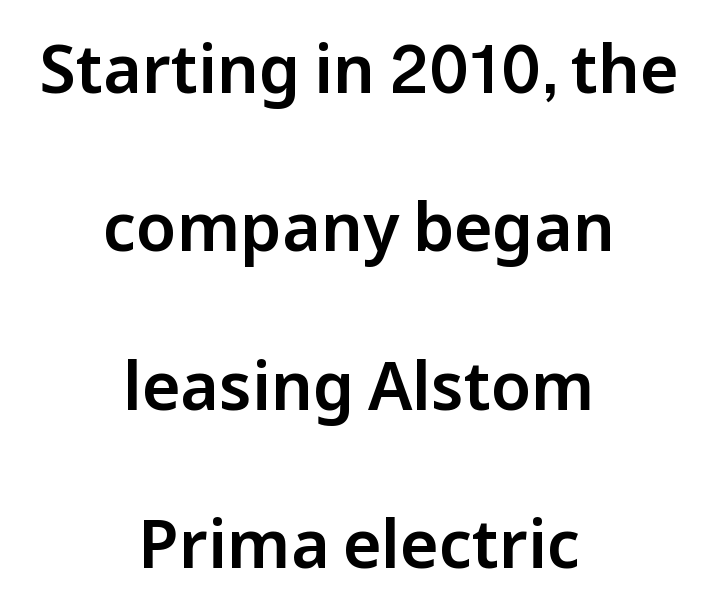
The image shows 66 px sans-serif type, upright; set centered, loose line spacing (2.4x), normal letter spacing, not underlined; low stroke contrast and a medium x-height.
